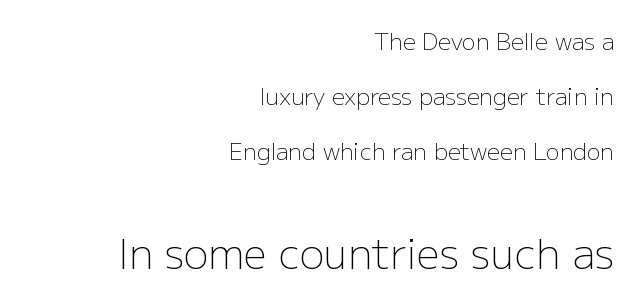
Glyph-to-glyph distance matches everyday printed text. This is roman type, the default non-slanted kind. In terms of letterform style, serifs are entirely absent. Notice the wide empty band between every row — that's loose leading.
